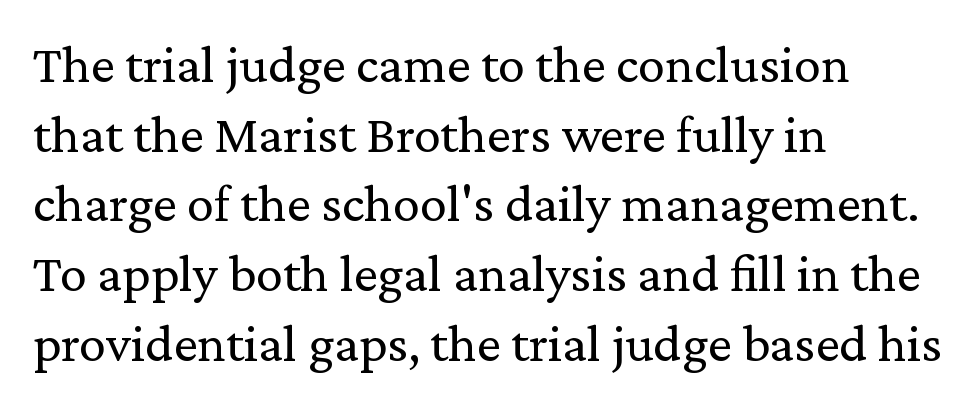
Q: Is the text bold? A: No.
Q: Is the text italic (slanted)? A: No, it is upright.
Q: Is the typeface a serif or a sans-serif typeface? A: Serif.
Q: Is the text underlined? A: No.
Q: How is the paragraph aligned? A: Left-aligned.
Q: Is the spacing between letters normal or unusually wide? A: Normal.
Q: Is the spacing between lines tight, normal or loose? A: Normal.
Q: Width (condensed, normal, or wide)? A: Normal.
Q: Stroke contrast? A: Low.
Q: x-height? A: Medium.
Q: Monospaced? A: No.
